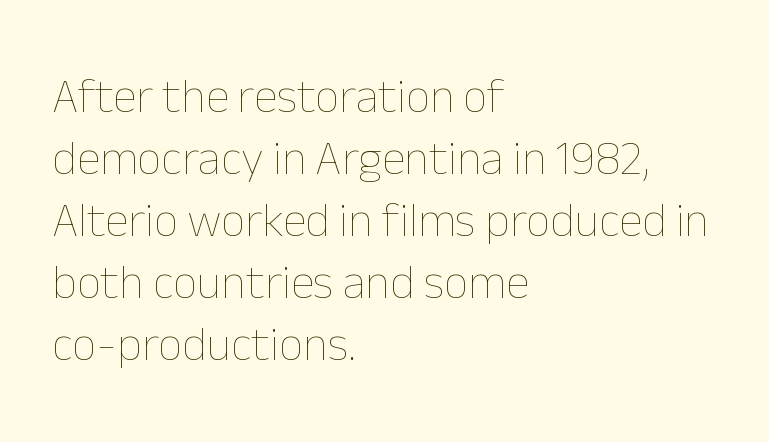
{"italic": "no", "bold": "no", "weight": "thin", "width": "normal", "stroke_contrast": "low", "x_height": "medium", "monospaced": "no", "underline": "no", "align": "left", "line_spacing": "normal", "line_spacing_ratio": 1.29, "letter_spacing": "normal", "letter_spacing_em": 0.0, "glyph_px": 48}
